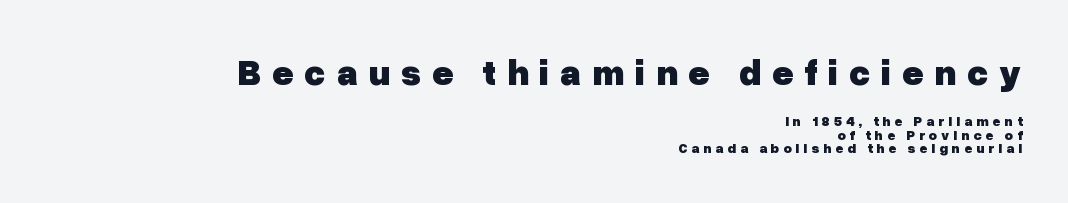
Q: Is the text bold? A: Yes.
Q: Is the text italic (slanted)? A: No, it is upright.
Q: Is the typeface a serif or a sans-serif typeface? A: Sans-serif.
Q: Is the text underlined? A: No.
Q: How is the paragraph aligned? A: Right-aligned.
Q: Is the spacing between letters normal or unusually wide? A: Unusually wide.
Q: Is the spacing between lines tight, normal or loose? A: Tight.
Q: Which block of text is set in a larger size, the first (top) or the second (bottom)? A: The first (top) one.
Q: Width (condensed, normal, or wide)? A: Normal.
Q: Stroke contrast? A: Low.
Q: x-height? A: Medium.
Q: Monospaced? A: No.
